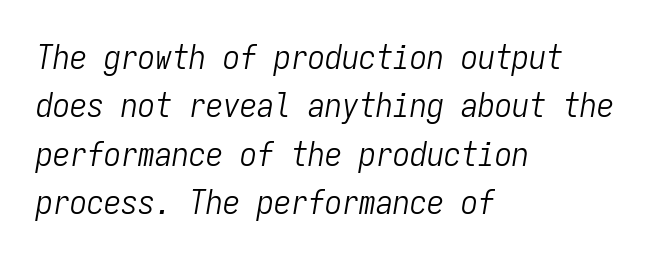
Q: Is the text bold? A: No.
Q: Is the text italic (slanted)? A: Yes, it leans right by about 9 degrees.
Q: Is the text underlined? A: No.
Q: How is the paragraph aligned? A: Left-aligned.
Q: Is the spacing between letters normal or unusually wide? A: Normal.
Q: Is the spacing between lines tight, normal or loose? A: Normal.
Q: Width (condensed, normal, or wide)? A: Condensed.
Q: Stroke contrast? A: Low.
Q: x-height? A: Medium.
Q: Monospaced? A: Yes.
